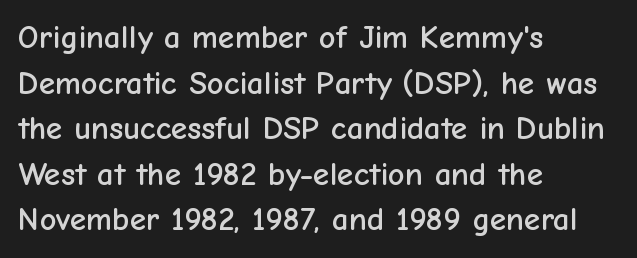
The image shows 33 px sans-serif type, upright; set left-aligned, normal line spacing (1.38x), normal letter spacing, not underlined; low stroke contrast and a medium x-height.
